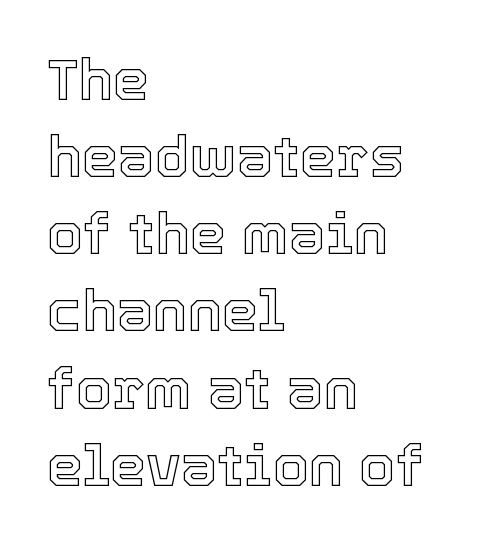
Caption: standard tracking, unaltered. Varying glyph widths throughout — classic text-font behaviour. Is the block centered? No — it sits flush against the left margin. Words float on clear page, feet unadorned. Baseline-to-baseline distance is the conventional proportion of letter height.
